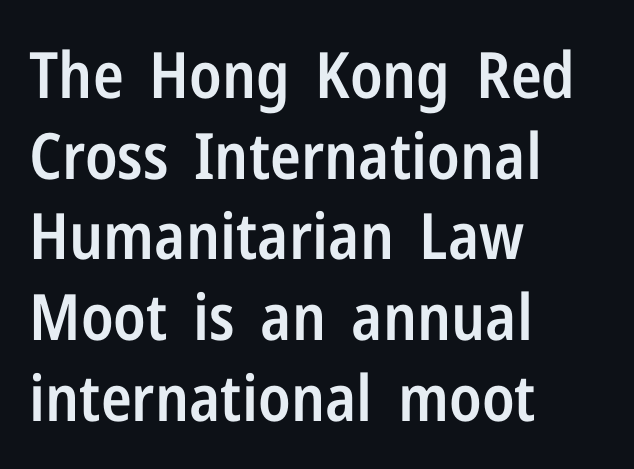
Q: Is the text bold? A: Semi-bold.
Q: Is the text italic (slanted)? A: No, it is upright.
Q: Is the typeface a serif or a sans-serif typeface? A: Sans-serif.
Q: Is the text underlined? A: No.
Q: How is the paragraph aligned? A: Left-aligned.
Q: Is the spacing between letters normal or unusually wide? A: Normal.
Q: Is the spacing between lines tight, normal or loose? A: Normal.
Q: Width (condensed, normal, or wide)? A: Condensed.
Q: Stroke contrast? A: Low.
Q: x-height? A: Medium.
Q: Monospaced? A: No.
